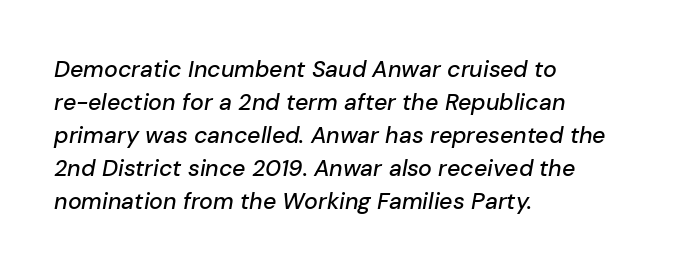
The compositor pushed each line to the left boundary. Style check: oblique. The line-height multiplier appears to be the usual default. A bare baseline throughout the passage. Tracking here is standard; glyphs follow each other at the usual distance.
